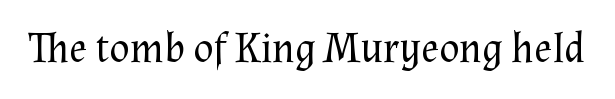
Q: Is the text bold? A: No.
Q: Is the text italic (slanted)? A: No, it is upright.
Q: Is the text underlined? A: No.
Q: Is the spacing between letters normal or unusually wide? A: Normal.
Q: Width (condensed, normal, or wide)? A: Normal.
Q: Stroke contrast? A: Medium.
Q: x-height? A: Medium.
Q: Monospaced? A: No.
